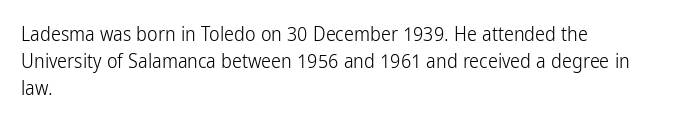
The text block is weighted toward the left margin, trailing off unevenly rightward. Summary of vertical rhythm: regular, with standard interline spacing. Spacing between characters is what you'd get straight out of the box. The letterforms sit at book weight or below.
